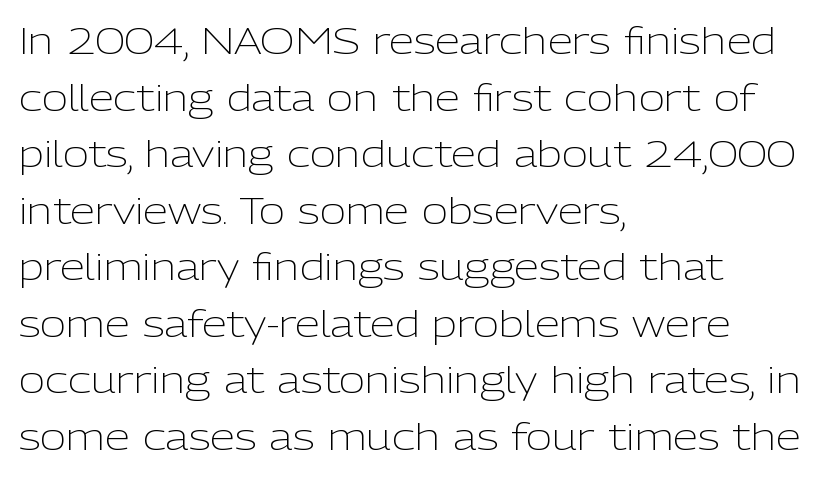
The image shows 36 px light sans-serif type, upright; set left-aligned, normal line spacing (1.57x), normal letter spacing, not underlined; low stroke contrast and a medium x-height.
